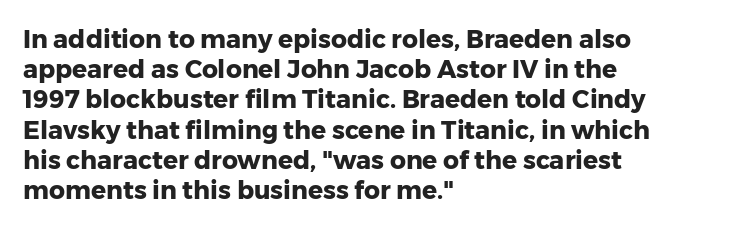
{"italic": "no", "bold": "yes", "underline": "no", "align": "left", "line_spacing_ratio": 1.21, "letter_spacing": "normal", "letter_spacing_em": 0.0, "glyph_px": 25}
